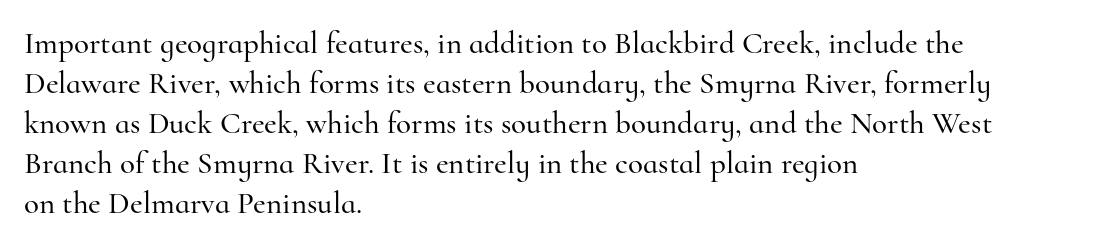
The image shows 31 px serif type, upright; set left-aligned, normal line spacing (1.29x), normal letter spacing, not underlined; high stroke contrast and a small x-height.
